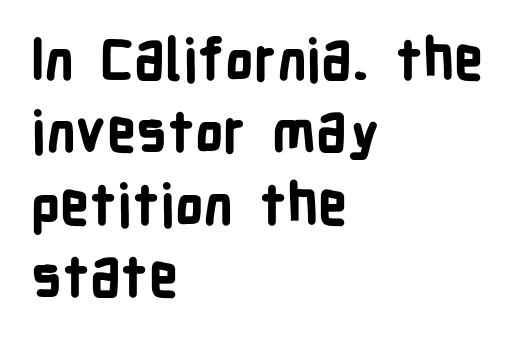
Q: Is the text bold? A: Yes.
Q: Is the text italic (slanted)? A: No, it is upright.
Q: Is the typeface a serif or a sans-serif typeface? A: Sans-serif.
Q: Is the text underlined? A: No.
Q: How is the paragraph aligned? A: Left-aligned.
Q: Is the spacing between letters normal or unusually wide? A: Normal.
Q: Is the spacing between lines tight, normal or loose? A: Normal.
Q: Width (condensed, normal, or wide)? A: Condensed.
Q: Stroke contrast? A: Low.
Q: x-height? A: Medium.
Q: Monospaced? A: No.
